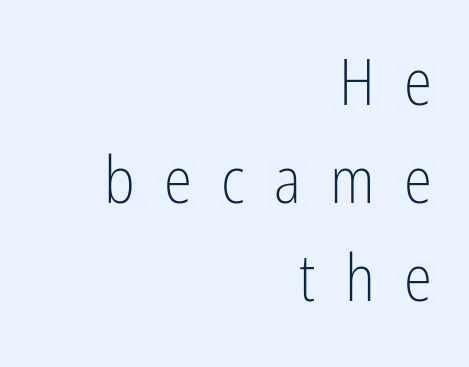
{"serif": "no", "italic": "no", "bold": "no", "weight": "light", "width": "condensed", "stroke_contrast": "low", "x_height": "medium", "monospaced": "no", "underline": "no", "align": "right", "line_spacing": "normal", "line_spacing_ratio": 1.53, "letter_spacing": "wide", "letter_spacing_em": 0.46, "glyph_px": 64}
